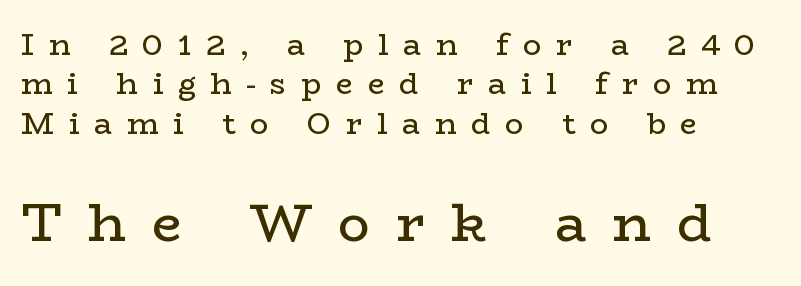
The image shows 53 px regular-weight, wide serif type, upright; set left-aligned, normal line spacing (1.31x), unusually wide letter spacing (+0.49 em), not underlined; the second (bottom) block is 1.77x larger; low stroke contrast and a medium x-height.
